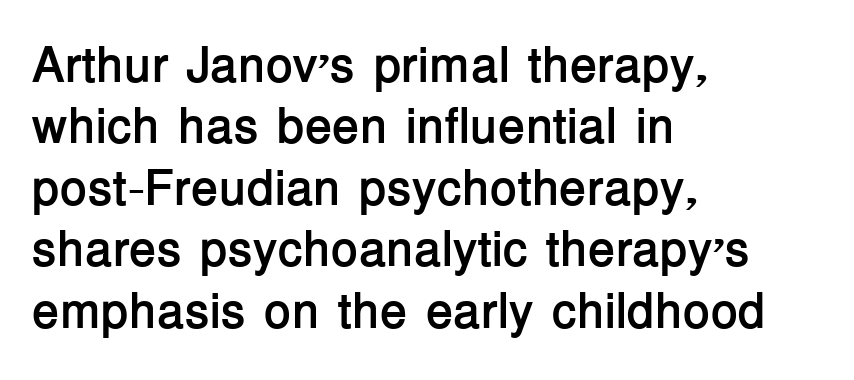
The image shows 50 px semibold sans-serif type, upright; set left-aligned, line spacing 1.23x, normal letter spacing, not underlined; low stroke contrast and a medium x-height.
